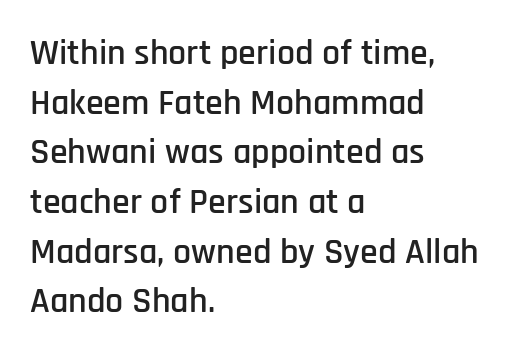
Q: Is the text italic (slanted)? A: No, it is upright.
Q: Is the typeface a serif or a sans-serif typeface? A: Sans-serif.
Q: Is the text underlined? A: No.
Q: How is the paragraph aligned? A: Left-aligned.
Q: Is the spacing between letters normal or unusually wide? A: Normal.
Q: Is the spacing between lines tight, normal or loose? A: Normal.
Q: Width (condensed, normal, or wide)? A: Condensed.
Q: Stroke contrast? A: Low.
Q: x-height? A: Large.
Q: Monospaced? A: No.
